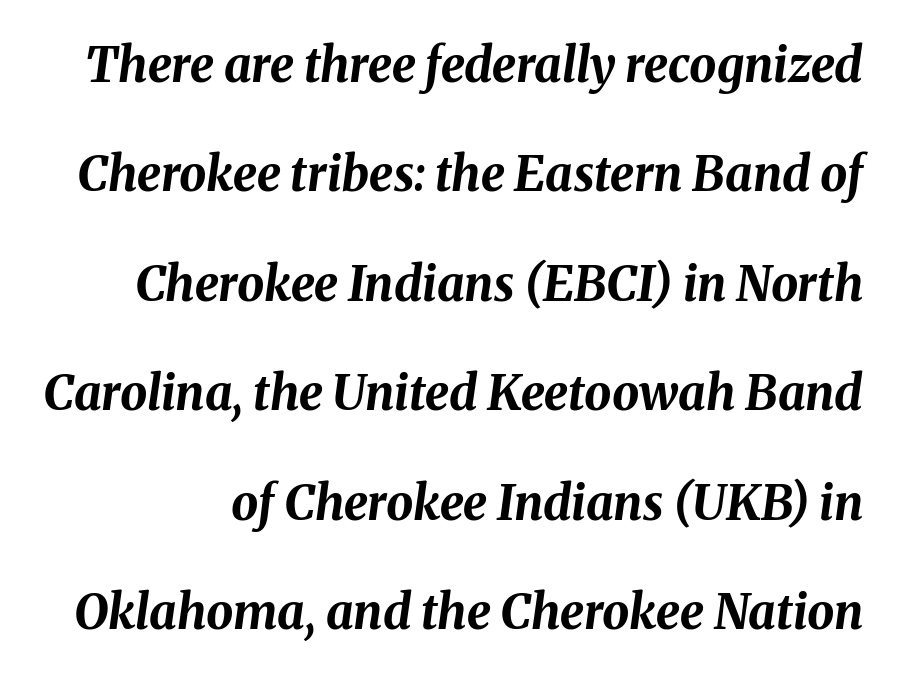
Default kerning and tracking; the words read as compact shapes. A bare baseline throughout the passage. Observe the lean: these are italic letterforms. Does the leading feel generous? Absolutely, it's lavish. Each letter keeps its own natural width here, so spacing adapts to shape. Heft: maximum for text — a bold.
